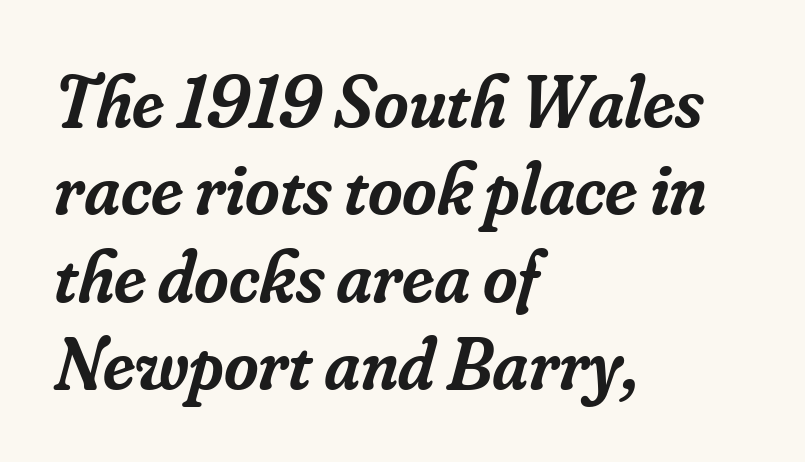
The image shows 74 px semibold serif type, italic (leaning right); set left-aligned, line spacing 1.18x, normal letter spacing, not underlined; low stroke contrast and a small x-height.
